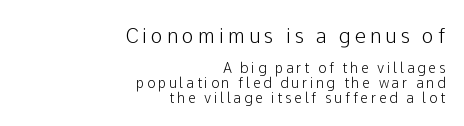
The image shows 20 px text type, upright; set right-aligned, tight line spacing (1.06x), not underlined; the first (top) block is 1.43x larger.
